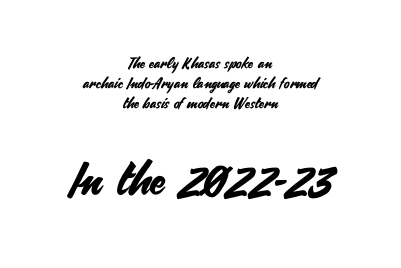
{"serif": "no", "width": "normal", "stroke_contrast": "medium", "x_height": "small", "monospaced": "no", "underline": "no", "align": "center", "line_spacing": "normal", "line_spacing_ratio": 1.33, "letter_spacing": "normal", "letter_spacing_em": 0.0, "larger_block": "second", "size_ratio": 3.0, "glyph_px": 45}
